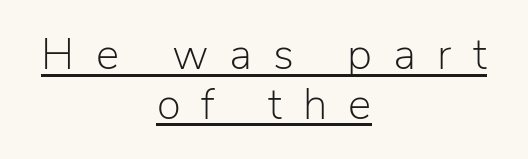
Q: Is the text bold? A: No.
Q: Is the text italic (slanted)? A: No, it is upright.
Q: Is the typeface a serif or a sans-serif typeface? A: Sans-serif.
Q: Is the text underlined? A: Yes.
Q: How is the paragraph aligned? A: Centered.
Q: Is the spacing between letters normal or unusually wide? A: Unusually wide.
Q: Is the spacing between lines tight, normal or loose? A: Tight.
Q: Width (condensed, normal, or wide)? A: Normal.
Q: Stroke contrast? A: Low.
Q: x-height? A: Medium.
Q: Monospaced? A: No.
